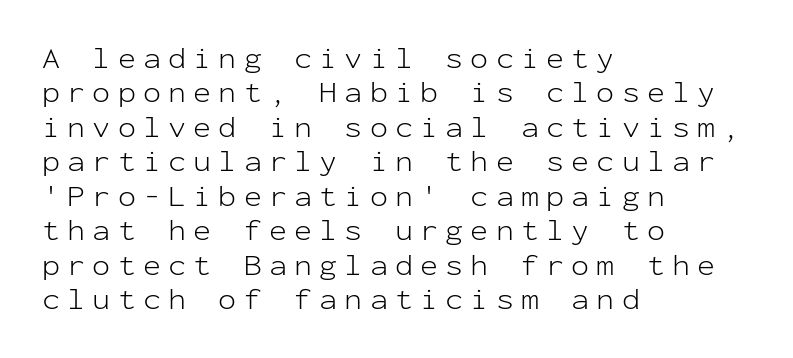
The image shows 30 px light sans-serif type, upright, monospaced; set left-aligned, tight line spacing (1.15x), unusually wide letter spacing (+0.24 em), not underlined; low stroke contrast and a medium x-height.
